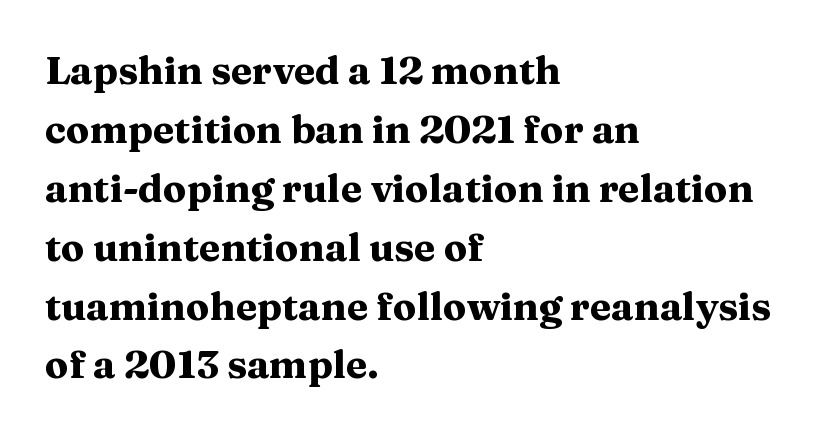
Q: Is the text bold? A: Yes.
Q: Is the text italic (slanted)? A: No, it is upright.
Q: Is the typeface a serif or a sans-serif typeface? A: Serif.
Q: Is the text underlined? A: No.
Q: How is the paragraph aligned? A: Left-aligned.
Q: Is the spacing between letters normal or unusually wide? A: Normal.
Q: Is the spacing between lines tight, normal or loose? A: Normal.
Q: Width (condensed, normal, or wide)? A: Wide.
Q: Stroke contrast? A: Medium.
Q: x-height? A: Medium.
Q: Monospaced? A: No.
